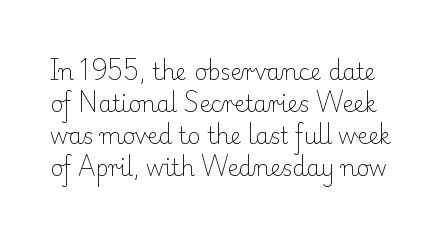
{"italic": "no", "bold": "no", "underline": "no", "line_spacing": "normal", "line_spacing_ratio": 1.45, "letter_spacing": "normal", "letter_spacing_em": 0.0, "glyph_px": 22}
